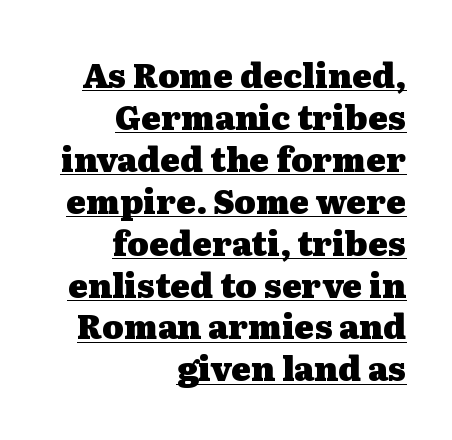
Teacher's note: observe the even right margin — that is flush-right alignment. You could not count columns in this text — the font is proportionally spaced. No extra tracking has been applied to these lines. How would I describe the line gaps? Plain and ordinary. Thick stems and heavy bowls — unmistakably bold.
